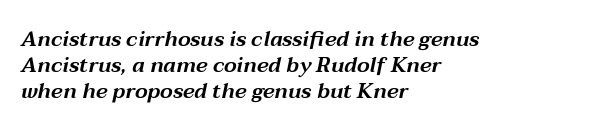
{"italic": "yes", "lean": "right", "slant_degrees": 12, "underline": "no", "align": "left", "line_spacing": "normal", "line_spacing_ratio": 1.25, "letter_spacing": "normal", "letter_spacing_em": 0.0, "glyph_px": 21}
